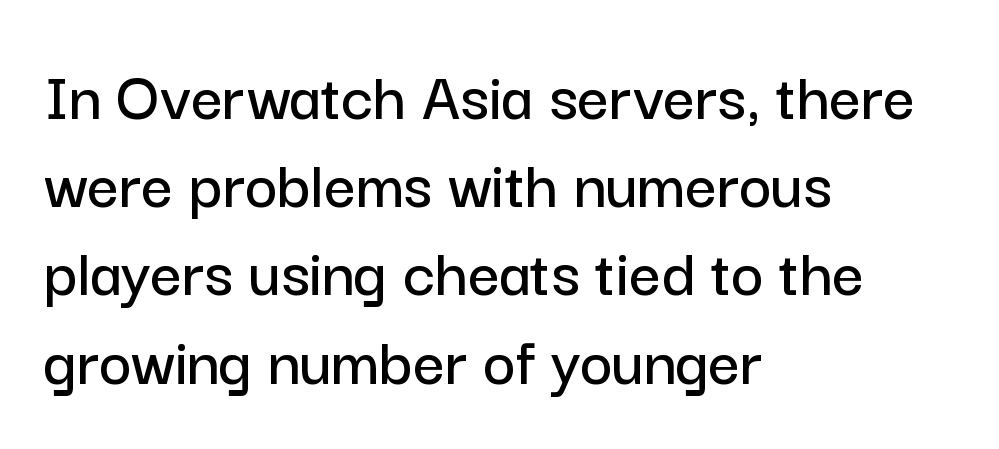
{"serif": "no", "italic": "no", "width": "normal", "stroke_contrast": "low", "x_height": "medium", "monospaced": "no", "underline": "no", "align": "left", "line_spacing": "normal", "line_spacing_ratio": 1.26, "letter_spacing": "normal", "letter_spacing_em": 0.0, "glyph_px": 70}
